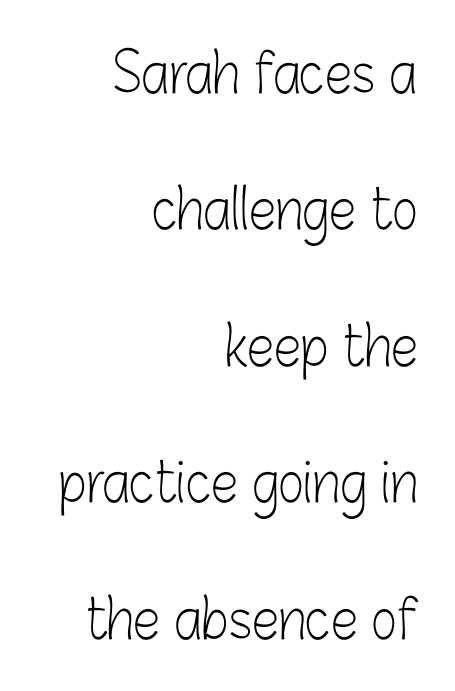
The image shows 55 px light, condensed sans-serif type, upright; set right-aligned, loose line spacing (2.48x), normal letter spacing, not underlined; low stroke contrast and a medium x-height.
